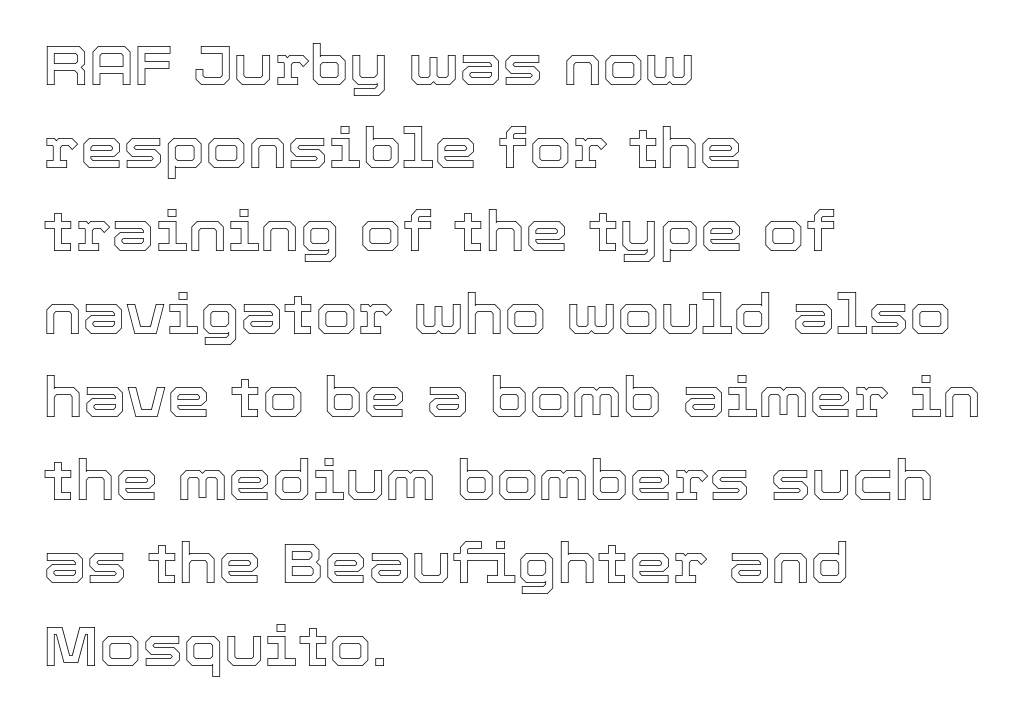
{"italic": "no", "width": "normal", "x_height": "medium", "monospaced": "no", "underline": "no", "align": "left", "line_spacing": "normal", "line_spacing_ratio": 1.51, "letter_spacing": "normal", "letter_spacing_em": 0.0, "glyph_px": 55}
